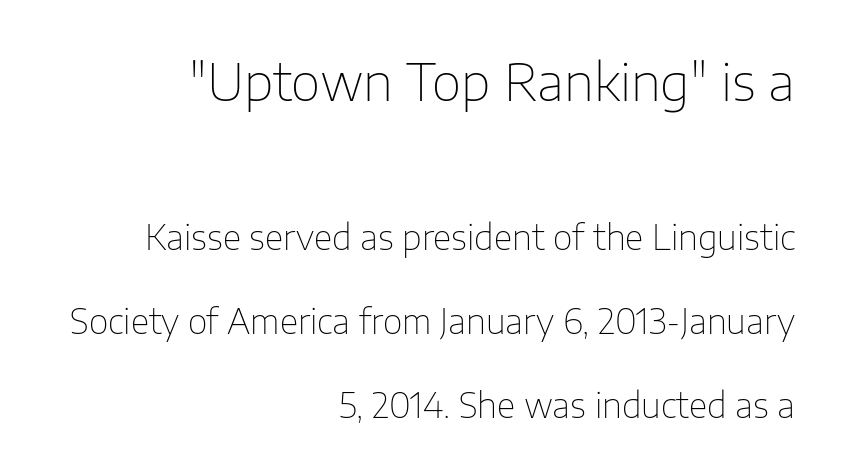
The image shows 51 px thin sans-serif type, upright; set right-aligned, loose line spacing (2.46x), normal letter spacing, not underlined; the first (top) block is 1.5x larger; low stroke contrast and a medium x-height.
